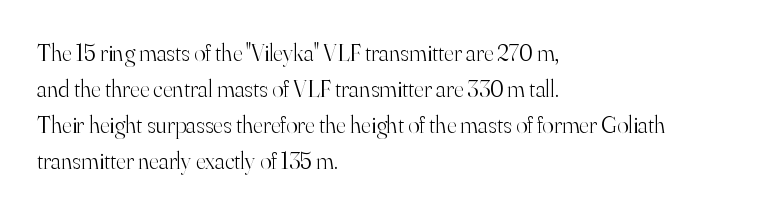
Q: Is the text bold? A: No.
Q: Is the text italic (slanted)? A: No, it is upright.
Q: Is the text underlined? A: No.
Q: How is the paragraph aligned? A: Left-aligned.
Q: Is the spacing between letters normal or unusually wide? A: Normal.
Q: Is the spacing between lines tight, normal or loose? A: Normal.
